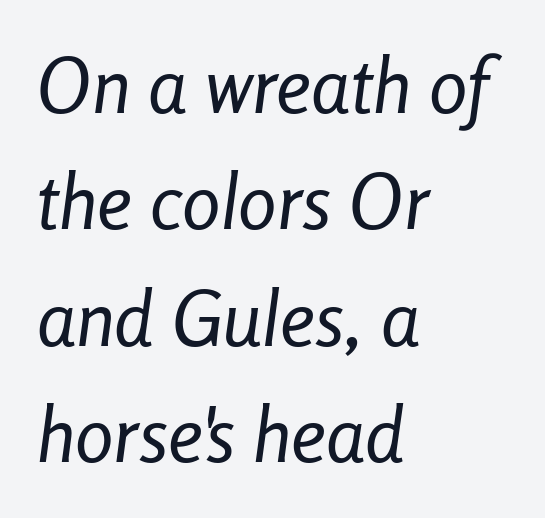
Q: Is the text bold? A: No.
Q: Is the text italic (slanted)? A: Yes, it leans right by about 8 degrees.
Q: Is the text underlined? A: No.
Q: How is the paragraph aligned? A: Left-aligned.
Q: Is the spacing between letters normal or unusually wide? A: Normal.
Q: Is the spacing between lines tight, normal or loose? A: Normal.
Q: Width (condensed, normal, or wide)? A: Condensed.
Q: Stroke contrast? A: Low.
Q: x-height? A: Medium.
Q: Monospaced? A: No.
